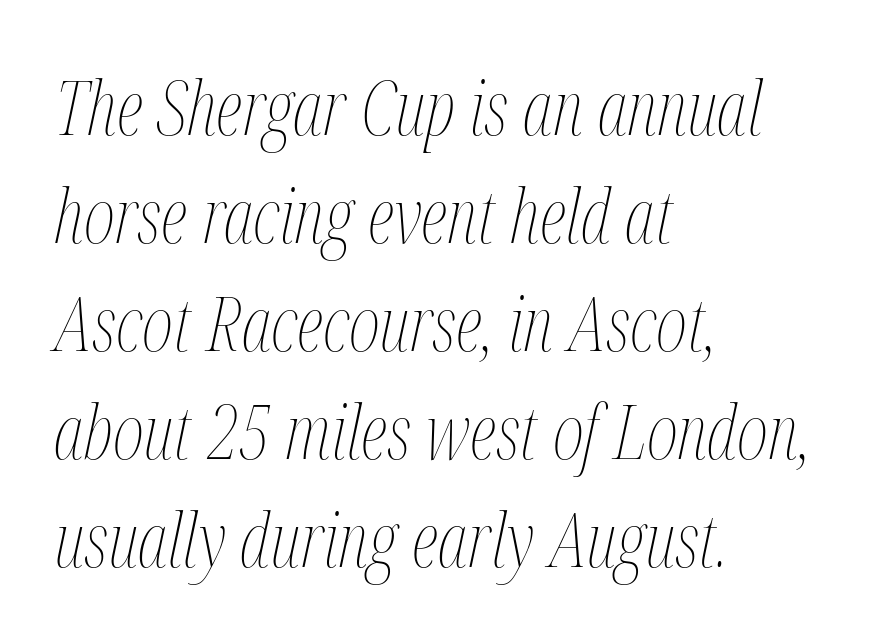
Q: Is the text bold? A: No.
Q: Is the text italic (slanted)? A: Yes, it leans right by about 12 degrees.
Q: Is the text underlined? A: No.
Q: How is the paragraph aligned? A: Left-aligned.
Q: Is the spacing between letters normal or unusually wide? A: Normal.
Q: Is the spacing between lines tight, normal or loose? A: Normal.
Q: Width (condensed, normal, or wide)? A: Condensed.
Q: Stroke contrast? A: Medium.
Q: x-height? A: Medium.
Q: Monospaced? A: No.
